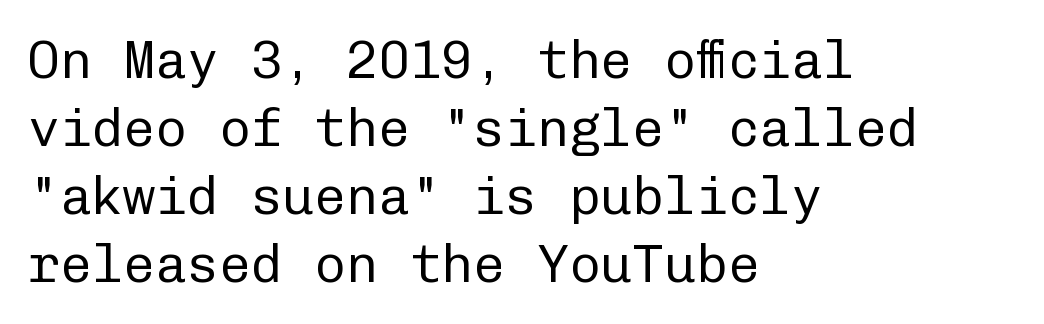
Q: Is the text bold? A: No.
Q: Is the text italic (slanted)? A: No, it is upright.
Q: Is the typeface a serif or a sans-serif typeface? A: Sans-serif.
Q: Is the text underlined? A: No.
Q: How is the paragraph aligned? A: Left-aligned.
Q: Is the spacing between letters normal or unusually wide? A: Normal.
Q: Is the spacing between lines tight, normal or loose? A: Normal.
Q: Width (condensed, normal, or wide)? A: Normal.
Q: Stroke contrast? A: Low.
Q: x-height? A: Medium.
Q: Monospaced? A: Yes.
